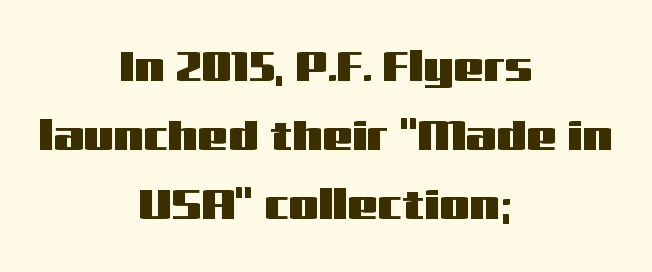
The text block is weighted toward neither margin, spreading evenly from the middle. Do the characters align in a grid? No, the font is proportional. Each letter's strokes conclude bluntly, with no projecting serifs. Evenly set lines give the paragraph a standard silhouette.
